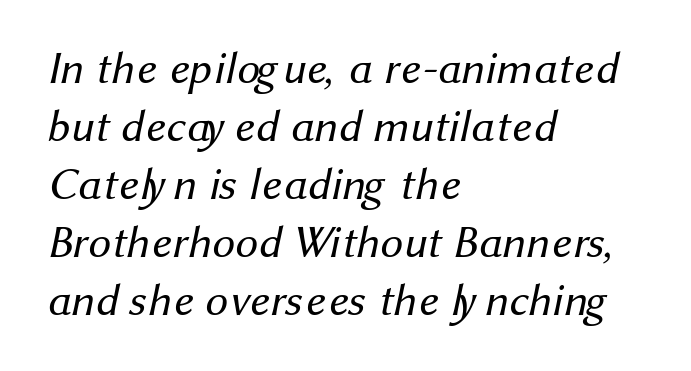
{"serif": "no", "bold": "no", "weight": "regular", "width": "normal", "stroke_contrast": "medium", "x_height": "medium", "monospaced": "no", "underline": "no", "align": "left", "line_spacing": "normal", "line_spacing_ratio": 1.29, "letter_spacing": "normal", "letter_spacing_em": 0.0, "glyph_px": 45}
